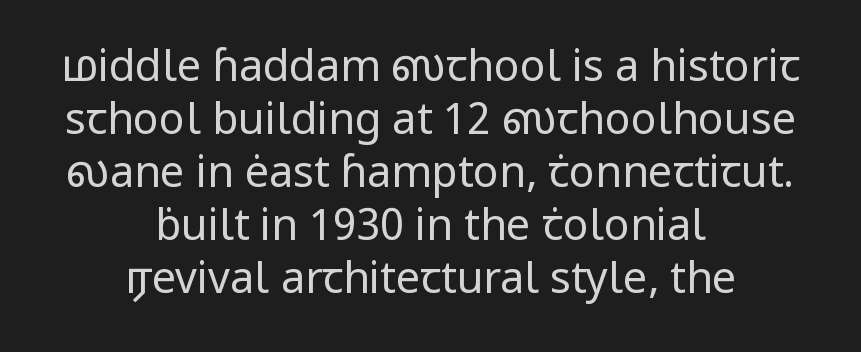
The paragraph has two soft edges and a firm central axis. Do the characters align in a grid? No, the font is proportional. Unlike italic type, these characters show no tilt at all. Nobody drew a line under any word here. Serifs: no, the terminals of the letterforms are clean.
